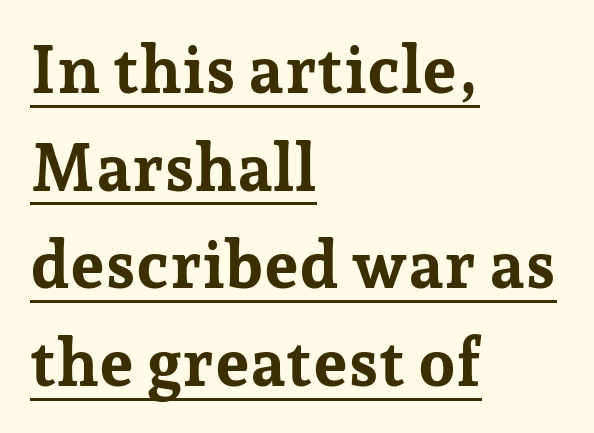
Q: Is the text bold? A: Yes.
Q: Is the text italic (slanted)? A: No, it is upright.
Q: Is the typeface a serif or a sans-serif typeface? A: Serif.
Q: Is the text underlined? A: Yes.
Q: How is the paragraph aligned? A: Left-aligned.
Q: Is the spacing between letters normal or unusually wide? A: Normal.
Q: Is the spacing between lines tight, normal or loose? A: Normal.
Q: Width (condensed, normal, or wide)? A: Normal.
Q: Stroke contrast? A: Low.
Q: x-height? A: Medium.
Q: Monospaced? A: No.
